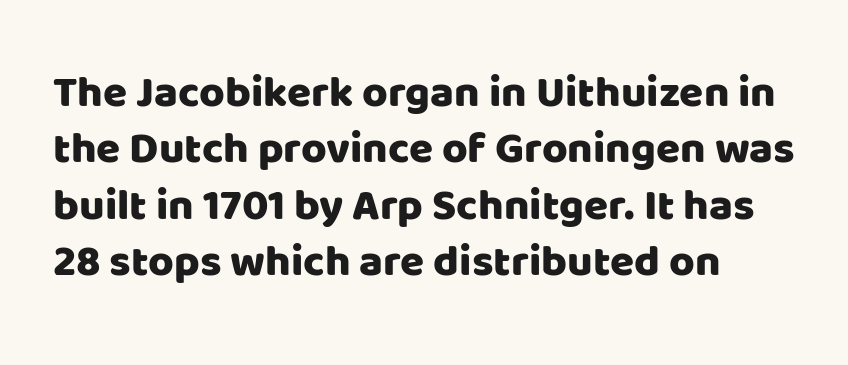
Q: Is the text italic (slanted)? A: No, it is upright.
Q: Is the typeface a serif or a sans-serif typeface? A: Sans-serif.
Q: Is the text underlined? A: No.
Q: How is the paragraph aligned? A: Left-aligned.
Q: Is the spacing between letters normal or unusually wide? A: Normal.
Q: Is the spacing between lines tight, normal or loose? A: Normal.
Q: Width (condensed, normal, or wide)? A: Normal.
Q: Stroke contrast? A: Low.
Q: x-height? A: Large.
Q: Monospaced? A: No.
